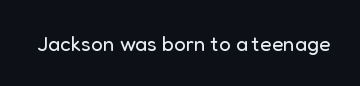
{"italic": "no", "bold": "no", "underline": "no", "letter_spacing": "normal", "letter_spacing_em": 0.0, "glyph_px": 21}
